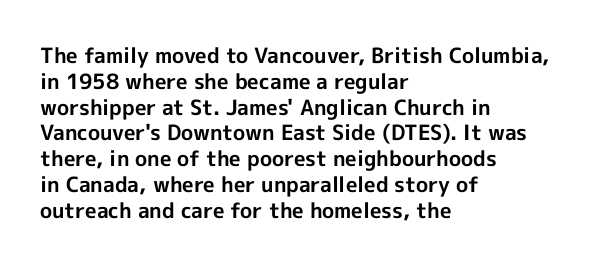
The image shows 21 px bold type, upright; set left-aligned, line spacing 1.23x, normal letter spacing, not underlined.
